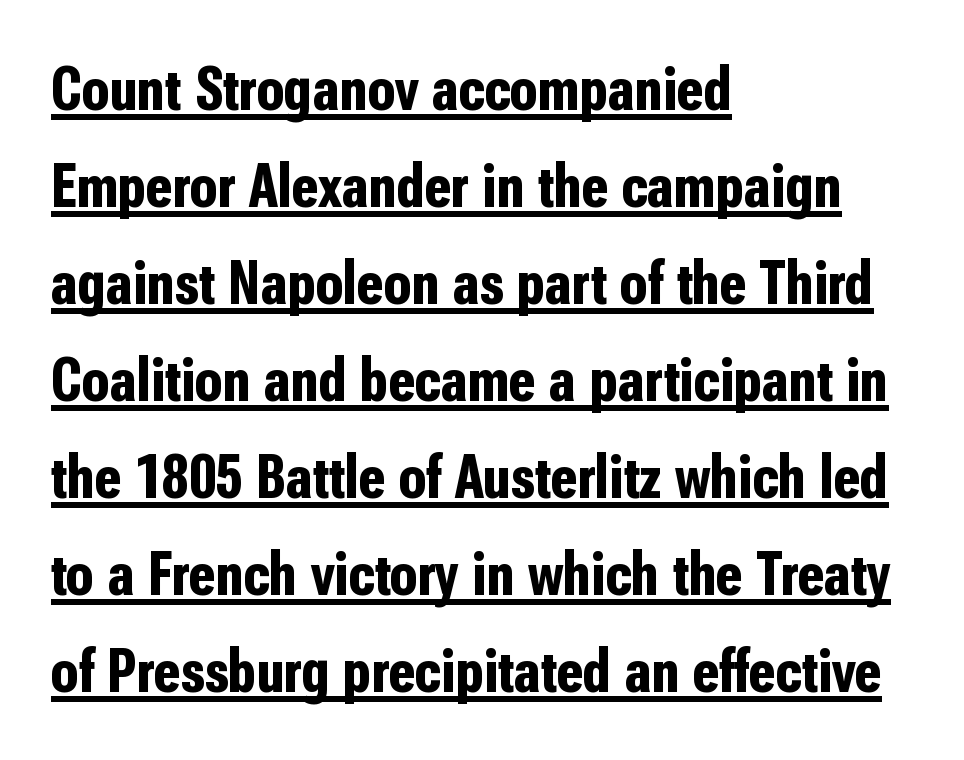
{"serif": "no", "italic": "no", "bold": "yes", "weight": "bold", "width": "condensed", "stroke_contrast": "low", "x_height": "medium", "monospaced": "no", "underline": "yes", "align": "left", "line_spacing": "normal", "line_spacing_ratio": 1.54, "letter_spacing": "normal", "letter_spacing_em": 0.0, "glyph_px": 63}
